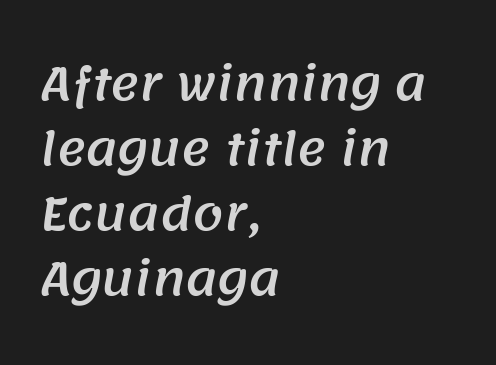
The image shows 44 px sans-serif type; set left-aligned, normal line spacing (1.48x), normal letter spacing, not underlined; medium stroke contrast and a large x-height.
